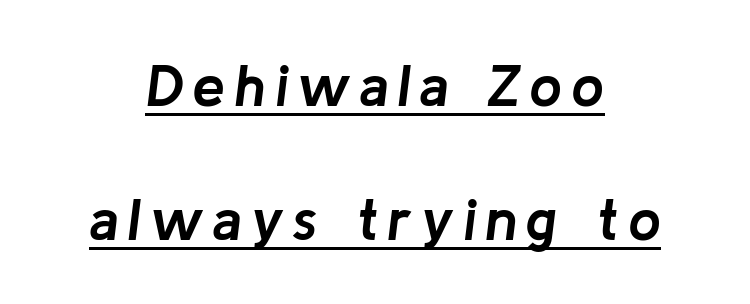
The image shows 59 px semibold type, italic (leaning right); set centered, loose line spacing (2.27x), underlined; low stroke contrast and a medium x-height.
